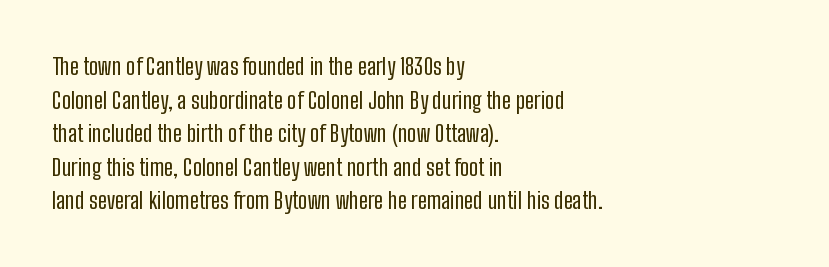
What stands out about the letter spacing? Nothing — it is the standard amount. Type without underlining. You can tell it's not italic because the verticals are truly vertical. Is there much room between lines? A standard amount, neither cramped nor airy.
